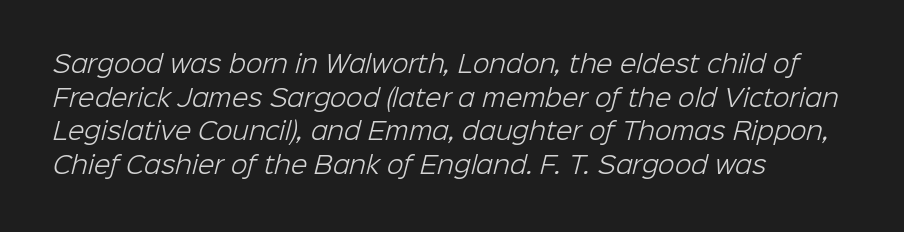
Horizontal alignment here is leftward, the default for most running prose. Weight: in the light-to-regular range. The glyphs are unaccompanied by any horizontal stroke below them. The lines sit at an ordinary, default distance from one another. Standard letterfit; no display-style spreading of the glyphs.
